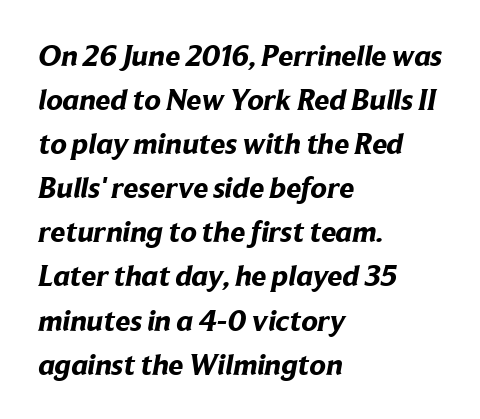
{"serif": "no", "bold": "yes", "weight": "bold", "width": "normal", "stroke_contrast": "low", "x_height": "medium", "monospaced": "no", "underline": "no", "align": "left", "line_spacing": "normal", "line_spacing_ratio": 1.47, "letter_spacing": "normal", "letter_spacing_em": 0.0, "glyph_px": 30}
